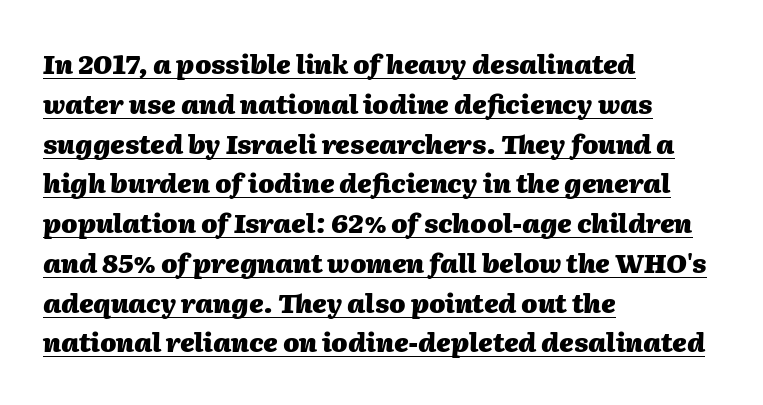
{"italic": "yes", "lean": "right", "slant_degrees": 2, "bold": "yes", "underline": "yes", "align": "left", "line_spacing": "normal", "line_spacing_ratio": 1.53, "letter_spacing": "normal", "letter_spacing_em": 0.0, "glyph_px": 26}
